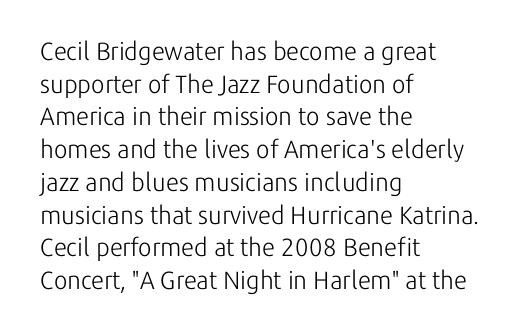
Q: Is the text bold? A: No.
Q: Is the text italic (slanted)? A: No, it is upright.
Q: Is the text underlined? A: No.
Q: How is the paragraph aligned? A: Left-aligned.
Q: Is the spacing between letters normal or unusually wide? A: Normal.
Q: Is the spacing between lines tight, normal or loose? A: Normal.
